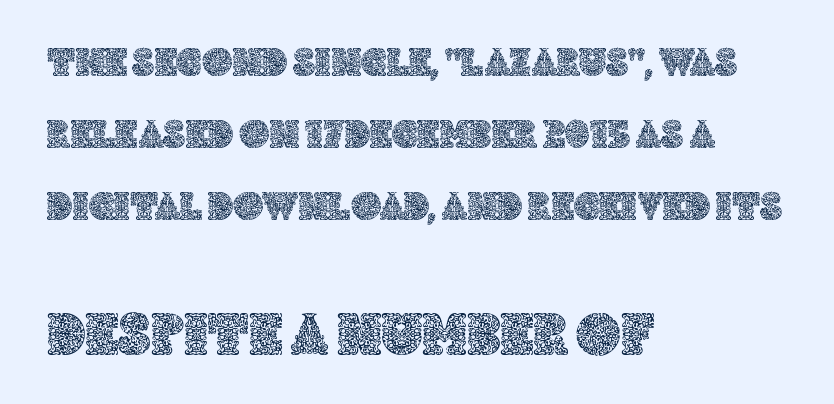
{"italic": "no", "width": "normal", "x_height": "large", "monospaced": "no", "underline": "no", "align": "left", "line_spacing_ratio": 1.76, "letter_spacing": "normal", "letter_spacing_em": 0.0, "larger_block": "second", "size_ratio": 1.49, "glyph_px": 61}
